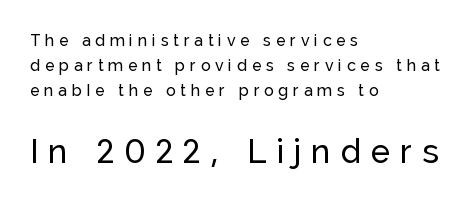
Reading down the column, the eye jumps a familiar distance to each next line. The horizontal fit of the characters is loose and conspicuously gappy. Unmarked baselines from the first word to the last. If you drew a ruler down the left edge, every line would touch it. The passage shown is typed in a proportional face where columns would drift. Every character sits straight up, as roman type does.
